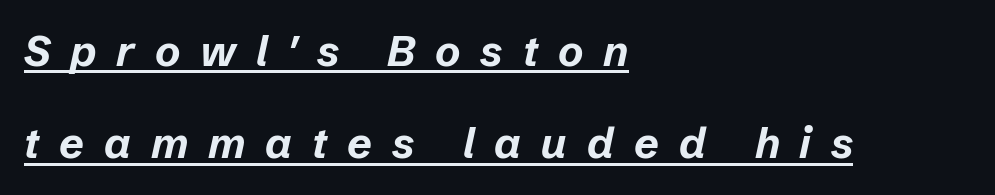
{"italic": "yes", "lean": "right", "slant_degrees": 12, "bold": "yes", "weight": "bold", "width": "normal", "stroke_contrast": "low", "x_height": "medium", "monospaced": "no", "underline": "yes", "align": "left", "line_spacing": "loose", "line_spacing_ratio": 2.15, "letter_spacing": "wide", "letter_spacing_em": 0.46, "glyph_px": 43}
